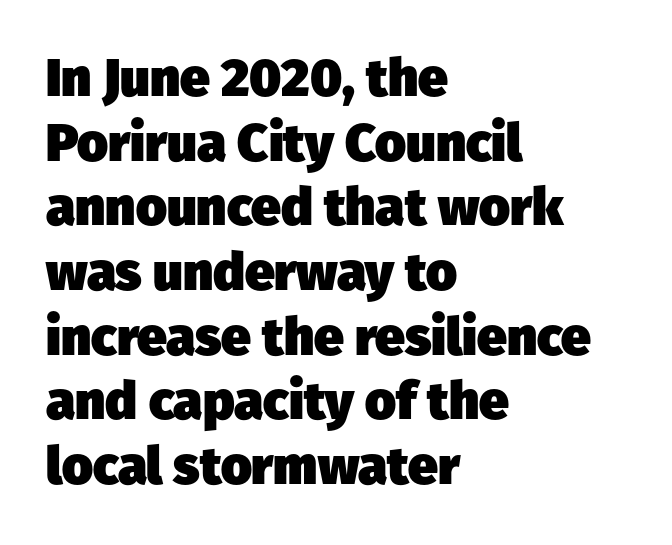
Q: Is the text bold? A: Yes.
Q: Is the typeface a serif or a sans-serif typeface? A: Sans-serif.
Q: Is the text underlined? A: No.
Q: How is the paragraph aligned? A: Left-aligned.
Q: Is the spacing between letters normal or unusually wide? A: Normal.
Q: Width (condensed, normal, or wide)? A: Normal.
Q: Stroke contrast? A: Low.
Q: x-height? A: Medium.
Q: Monospaced? A: No.
